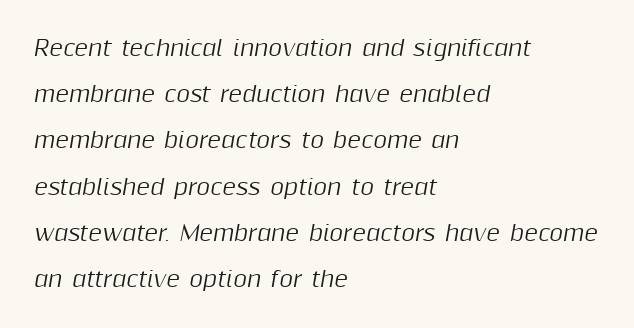
Q: Is the text italic (slanted)? A: Yes, it leans right by about 10 degrees.
Q: Is the text underlined? A: No.
Q: How is the paragraph aligned? A: Left-aligned.
Q: Is the spacing between letters normal or unusually wide? A: Normal.
Q: Is the spacing between lines tight, normal or loose? A: Loose.
